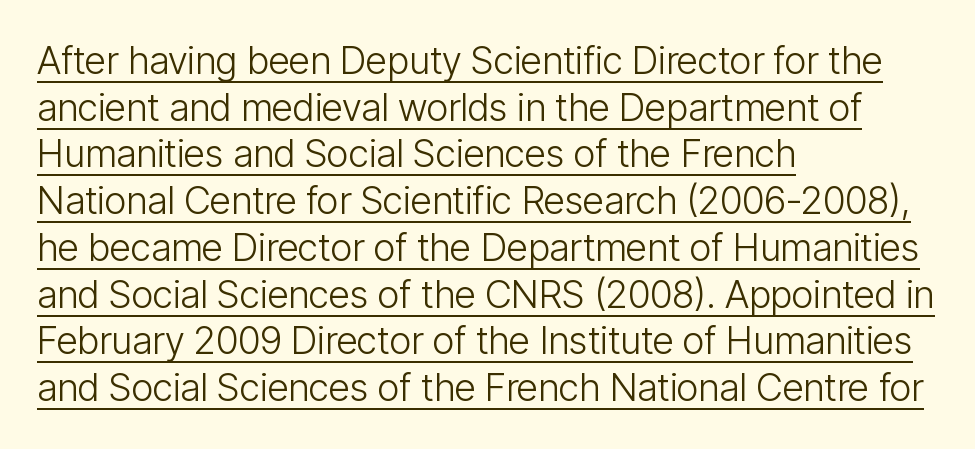
The image shows 38 px light, condensed sans-serif type, upright; set left-aligned, line spacing 1.23x, normal letter spacing, underlined; low stroke contrast and a medium x-height.
